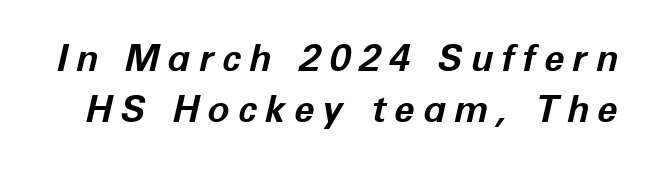
{"italic": "yes", "lean": "right", "slant_degrees": 12, "bold": "yes", "weight": "bold", "width": "normal", "stroke_contrast": "low", "x_height": "medium", "monospaced": "no", "underline": "no", "line_spacing": "normal", "line_spacing_ratio": 1.37, "letter_spacing": "wide", "letter_spacing_em": 0.22, "glyph_px": 37}
